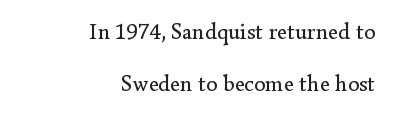
This reads as an unemphasized weight, regular at the heaviest. The horizontal fit of the characters is conventional and even. Posture: vertical. Typeset ragged left — the right edge is the straight one. The zone under the glyphs is completely vacant.
